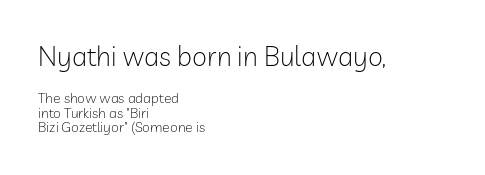
Q: Is the text bold? A: No.
Q: Is the text italic (slanted)? A: No, it is upright.
Q: Is the text underlined? A: No.
Q: How is the paragraph aligned? A: Left-aligned.
Q: Is the spacing between letters normal or unusually wide? A: Normal.
Q: Is the spacing between lines tight, normal or loose? A: Tight.
Q: Which block of text is set in a larger size, the first (top) or the second (bottom)? A: The first (top) one.
